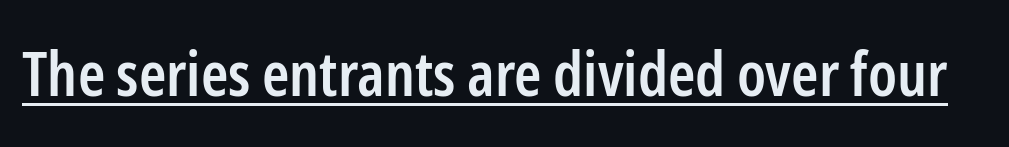
The image shows 62 px semibold, condensed sans-serif type, upright; set normal letter spacing, underlined; low stroke contrast and a medium x-height.
